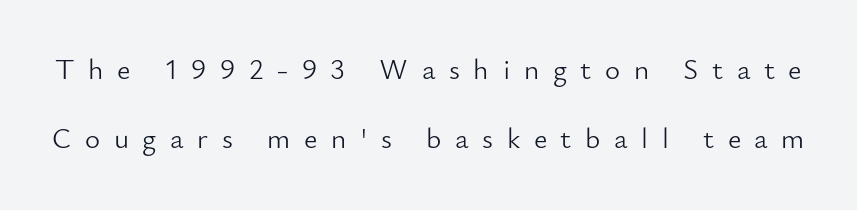
The image shows 29 px light sans-serif type, upright; set loose line spacing (2.38x), unusually wide letter spacing (+0.47 em), not underlined; low stroke contrast and a small x-height.
